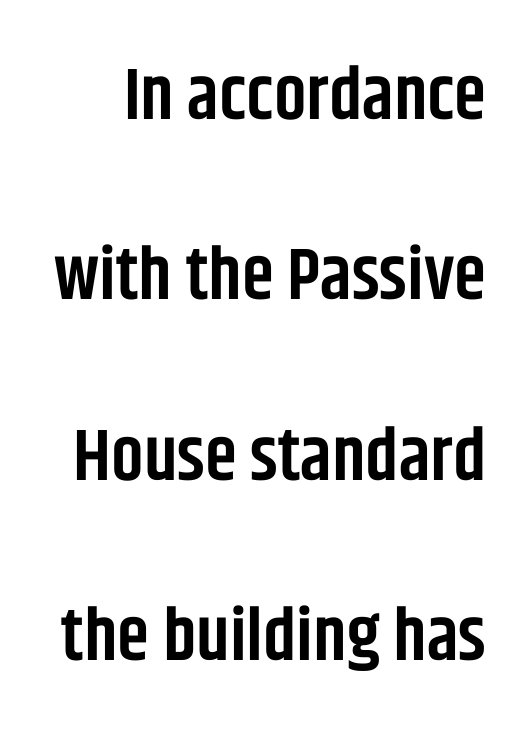
The image shows 73 px semibold, condensed sans-serif type, upright; set loose line spacing (2.47x), normal letter spacing, not underlined; low stroke contrast and a large x-height.
